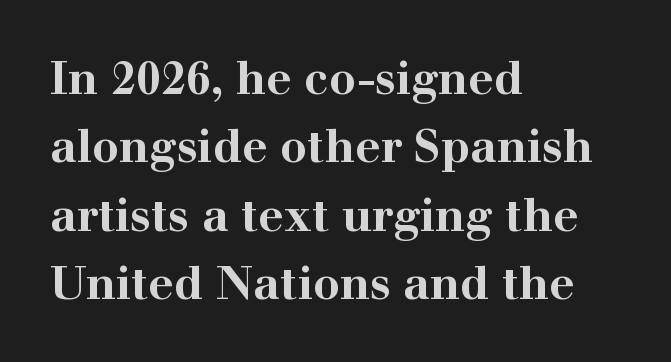
The image shows 45 px bold, wide serif type, upright; set left-aligned, normal line spacing (1.52x), normal letter spacing, not underlined; high stroke contrast and a medium x-height.
